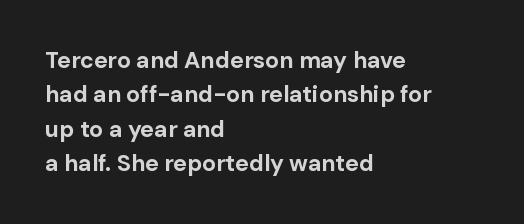
Q: Is the text bold? A: Yes.
Q: Is the text italic (slanted)? A: No, it is upright.
Q: Is the text underlined? A: No.
Q: How is the paragraph aligned? A: Left-aligned.
Q: Is the spacing between letters normal or unusually wide? A: Normal.
Q: Is the spacing between lines tight, normal or loose? A: Normal.
